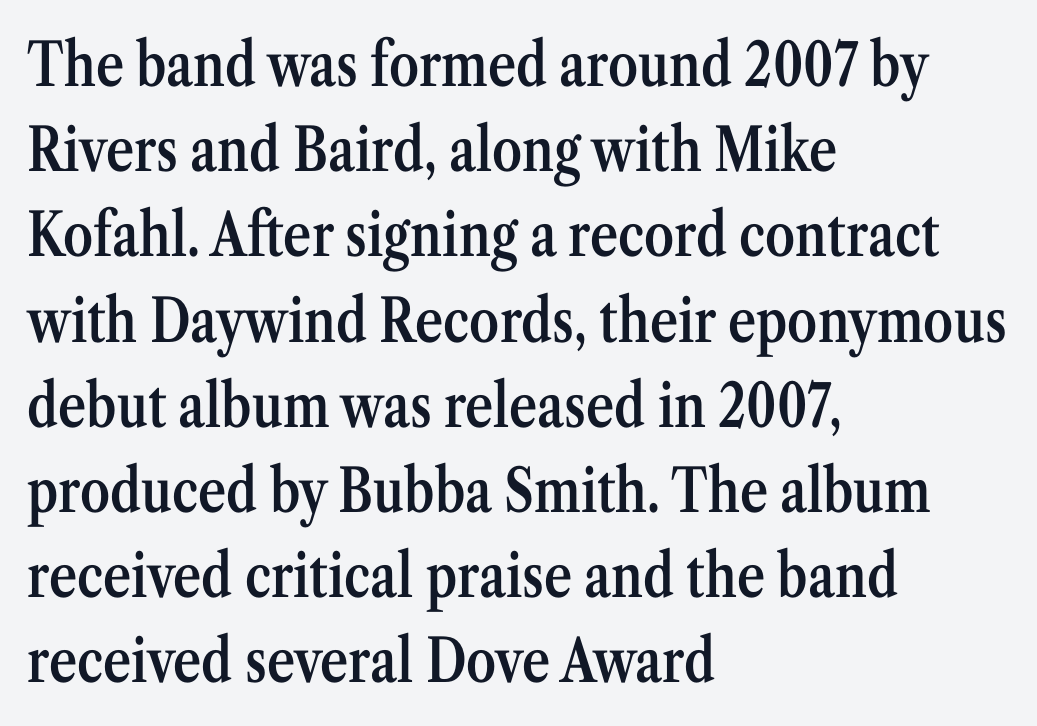
The image shows 60 px semibold, condensed serif type, upright; set left-aligned, normal line spacing (1.42x), normal letter spacing, not underlined; medium stroke contrast and a medium x-height.
